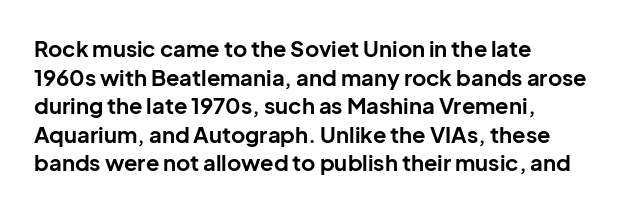
{"italic": "no", "bold": "yes", "underline": "no", "align": "left", "line_spacing": "normal", "line_spacing_ratio": 1.3, "letter_spacing": "normal", "letter_spacing_em": 0.0, "glyph_px": 22}
